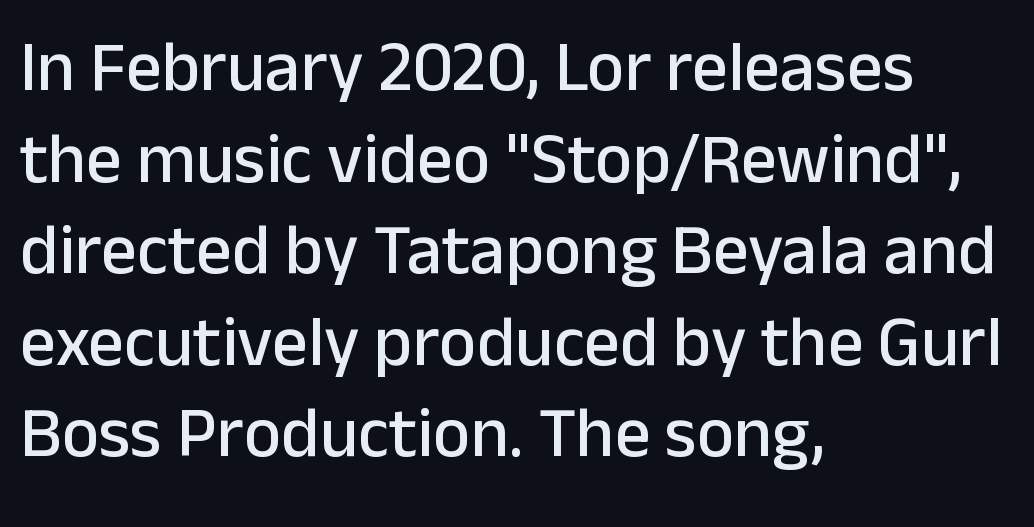
Italic: no, the glyphs are upright roman. Spacing between characters is what you'd get straight out of the box. Each letter's strokes conclude bluntly, with no projecting serifs. How would I describe the line gaps? Plain and ordinary.
